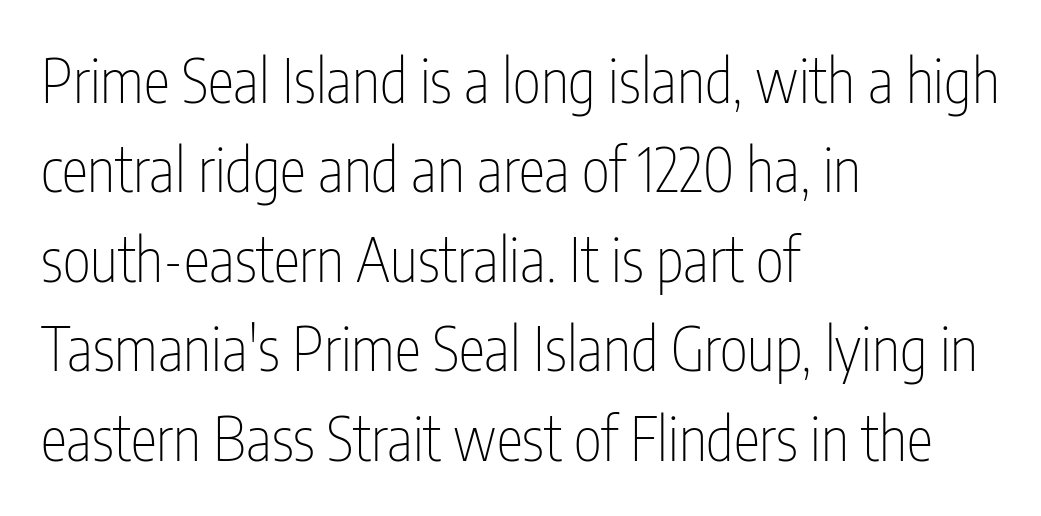
{"serif": "no", "italic": "no", "bold": "no", "weight": "thin", "width": "condensed", "stroke_contrast": "low", "x_height": "medium", "monospaced": "no", "underline": "no", "align": "left", "line_spacing": "normal", "line_spacing_ratio": 1.49, "letter_spacing": "normal", "letter_spacing_em": 0.0, "glyph_px": 60}
